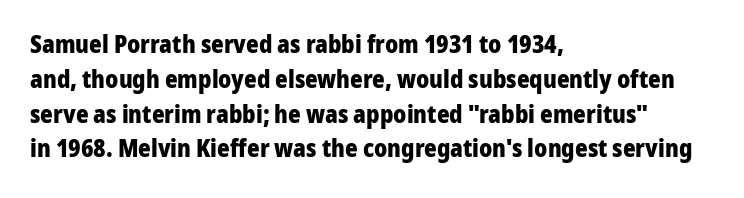
{"italic": "no", "bold": "yes", "underline": "no", "align": "left", "line_spacing": "normal", "line_spacing_ratio": 1.45, "letter_spacing": "normal", "letter_spacing_em": 0.0, "glyph_px": 24}
